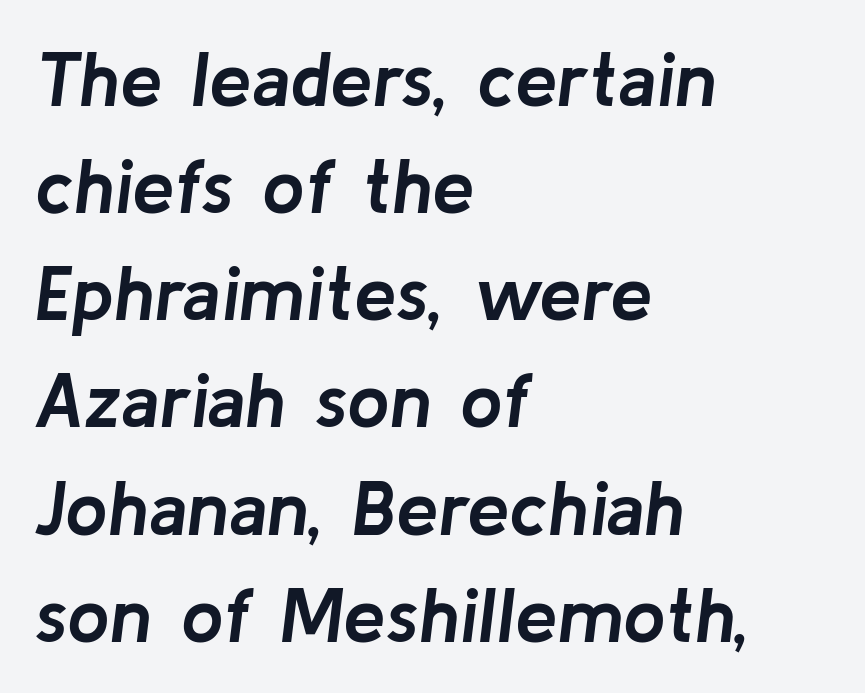
The image shows 76 px semibold type, italic (leaning right); set left-aligned, normal line spacing (1.41x), normal letter spacing, not underlined; low stroke contrast and a medium x-height.
